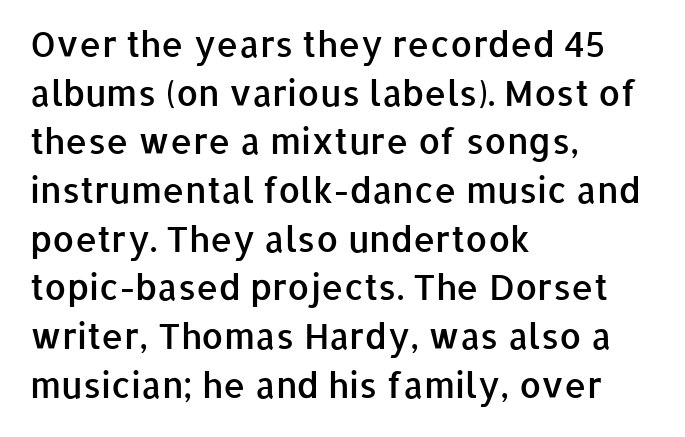
{"serif": "no", "italic": "no", "bold": "semi", "weight": "semibold", "width": "normal", "stroke_contrast": "low", "x_height": "medium", "monospaced": "no", "underline": "no", "align": "left", "line_spacing": "normal", "line_spacing_ratio": 1.39, "letter_spacing": "normal", "letter_spacing_em": 0.0, "glyph_px": 35}
